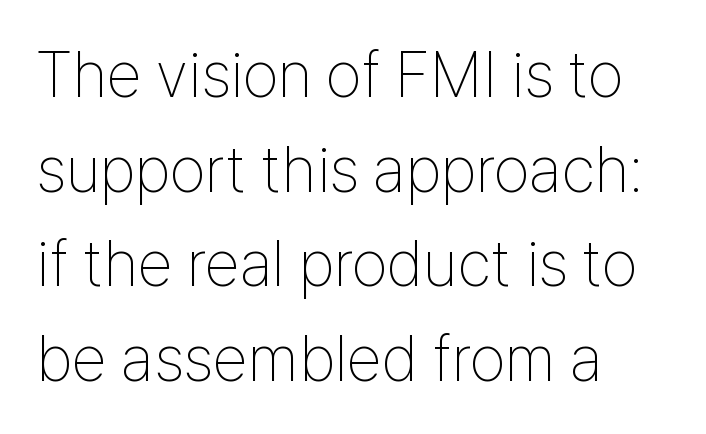
These lines are rendered in a variable-pitch font. Check where the strokes stop: nothing finishes them off — pure sans. Tall strokes in this sample are plumb rather than angled. These lines sit exactly where default settings would place them. In CSS terms this would be text-align: left. Descenders are the only things crossing below the line.
